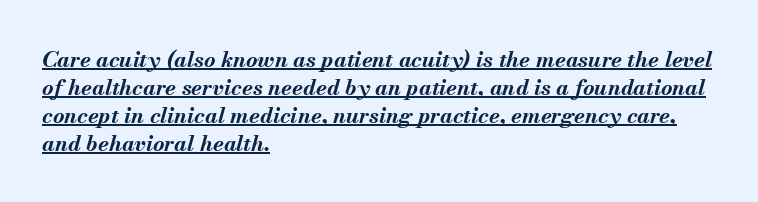
Q: Is the text bold? A: Yes.
Q: Is the text italic (slanted)? A: Yes, it leans right by about 13 degrees.
Q: Is the text underlined? A: Yes.
Q: How is the paragraph aligned? A: Left-aligned.
Q: Is the spacing between letters normal or unusually wide? A: Normal.
Q: Is the spacing between lines tight, normal or loose? A: Normal.
